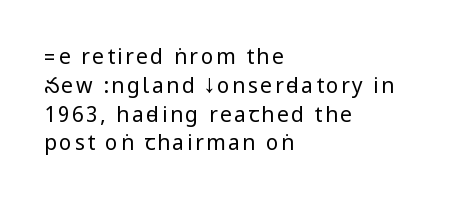
Descender tails drop into unmarked territory. Italic: no, the glyphs are upright roman. Horizontal bands of white between lines are of average thickness. In CSS terms this would be text-align: left. No letter is thick-stroked: the sample isn't bold.
